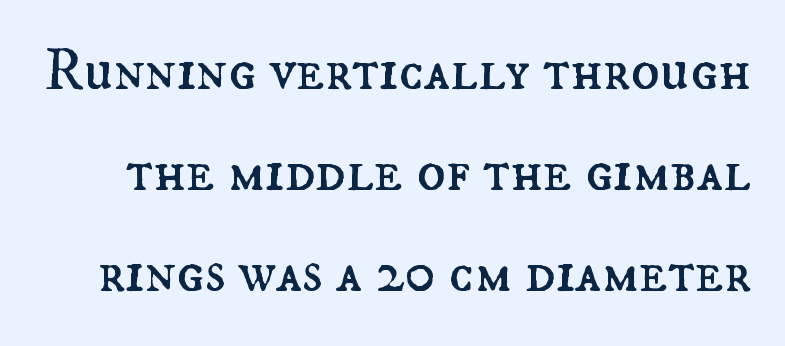
{"italic": "no", "bold": "no", "weight": "regular", "width": "normal", "stroke_contrast": "medium", "x_height": "small", "monospaced": "no", "underline": "no", "line_spacing": "normal", "line_spacing_ratio": 1.68, "letter_spacing": "normal", "letter_spacing_em": 0.0, "glyph_px": 60}
